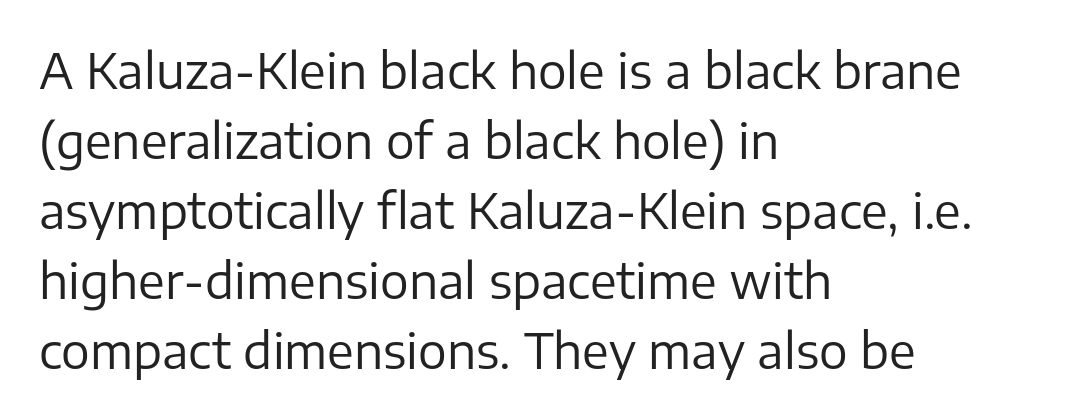
{"serif": "no", "italic": "no", "bold": "no", "weight": "regular", "width": "normal", "stroke_contrast": "low", "x_height": "medium", "monospaced": "no", "underline": "no", "align": "left", "line_spacing": "normal", "line_spacing_ratio": 1.46, "letter_spacing": "normal", "letter_spacing_em": 0.0, "glyph_px": 48}
